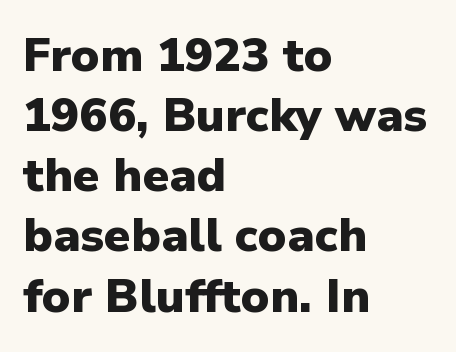
The image shows 47 px heavy sans-serif type, upright; set left-aligned, normal line spacing (1.28x), normal letter spacing, not underlined; low stroke contrast and a medium x-height.
